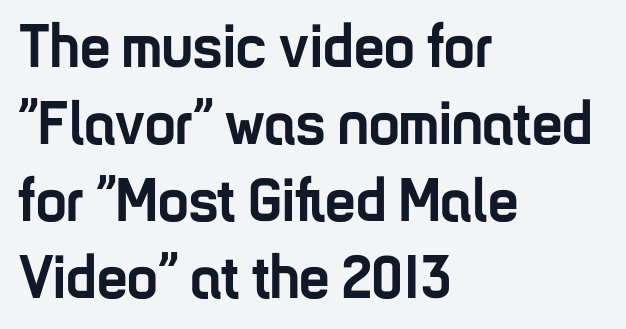
{"serif": "no", "italic": "no", "bold": "yes", "weight": "semibold", "width": "condensed", "stroke_contrast": "low", "x_height": "medium", "monospaced": "no", "underline": "no", "align": "left", "line_spacing": "normal", "line_spacing_ratio": 1.26, "letter_spacing": "normal", "letter_spacing_em": 0.0, "glyph_px": 61}
